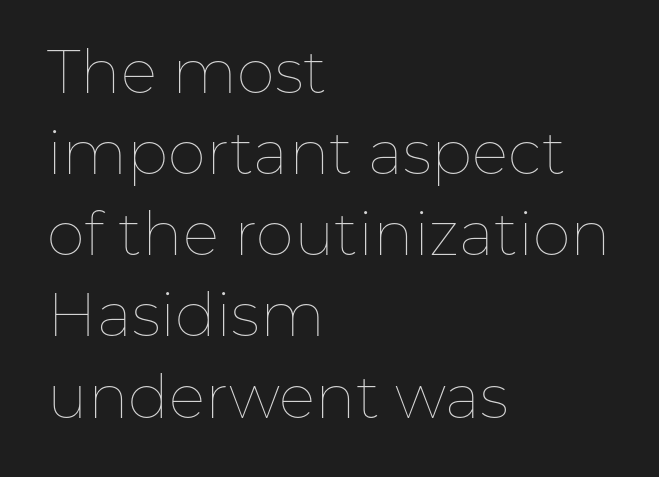
Check the space under the baseline: it is left empty. The font is comparable to plain body text, perhaps lighter. Does the leading feel generous? No, just average. The lettering stays uniformly vertical, giving the passage a roman look.
